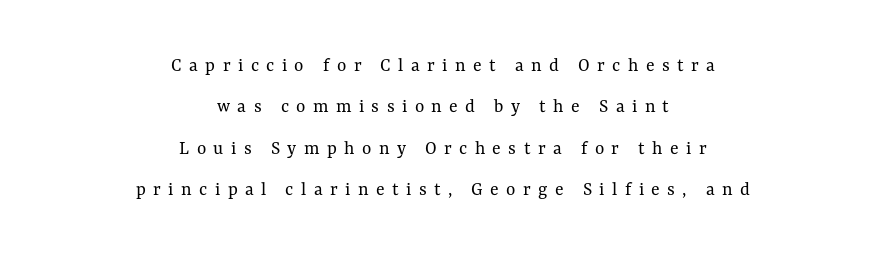
Q: Is the text bold? A: No.
Q: Is the text italic (slanted)? A: No, it is upright.
Q: Is the text underlined? A: No.
Q: How is the paragraph aligned? A: Centered.
Q: Is the spacing between letters normal or unusually wide? A: Unusually wide.
Q: Is the spacing between lines tight, normal or loose? A: Loose.
